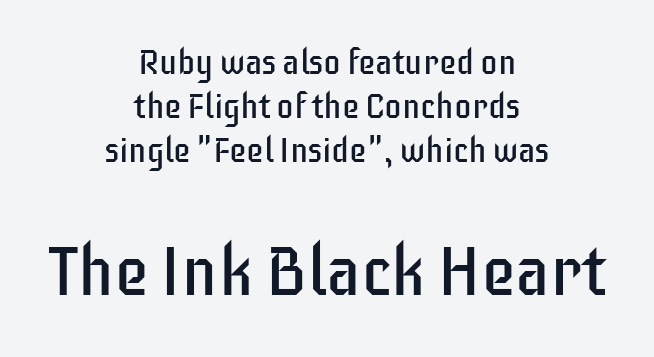
Q: Is the text bold? A: No.
Q: Is the text italic (slanted)? A: No, it is upright.
Q: Is the typeface a serif or a sans-serif typeface? A: Sans-serif.
Q: Is the text underlined? A: No.
Q: How is the paragraph aligned? A: Centered.
Q: Is the spacing between letters normal or unusually wide? A: Normal.
Q: Is the spacing between lines tight, normal or loose? A: Normal.
Q: Which block of text is set in a larger size, the first (top) or the second (bottom)? A: The second (bottom) one.
Q: Width (condensed, normal, or wide)? A: Condensed.
Q: Stroke contrast? A: Low.
Q: x-height? A: Large.
Q: Monospaced? A: No.
